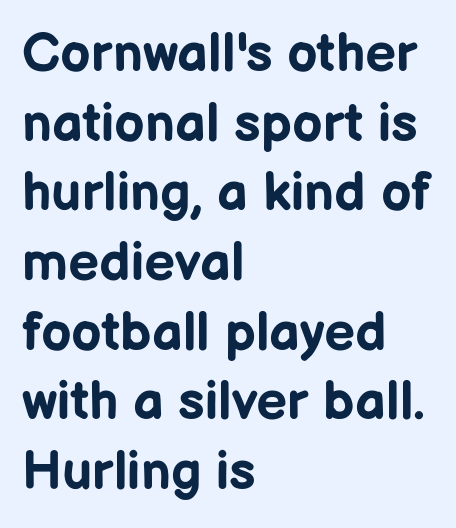
Words float on clear page, feet unadorned. The designer went with a sans here, leaving each stem footless. Summary of weight: heavy, a full bold. Compared with a centered layout, this one pins lines to the left instead.
